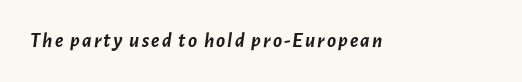
Q: Is the text bold? A: Yes.
Q: Is the text italic (slanted)? A: Yes, it leans right by about 7 degrees.
Q: Is the text underlined? A: No.
